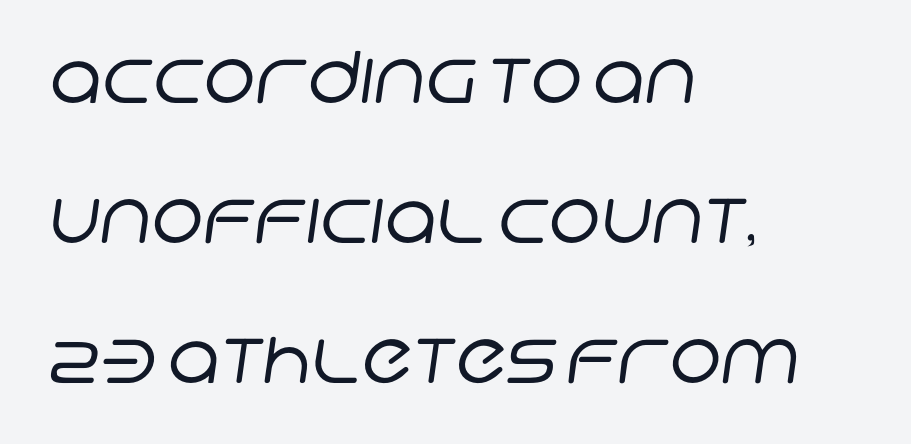
Q: Is the text bold? A: No.
Q: Is the typeface a serif or a sans-serif typeface? A: Sans-serif.
Q: Is the text underlined? A: No.
Q: How is the paragraph aligned? A: Left-aligned.
Q: Is the spacing between letters normal or unusually wide? A: Normal.
Q: Is the spacing between lines tight, normal or loose? A: Loose.
Q: Width (condensed, normal, or wide)? A: Normal.
Q: Stroke contrast? A: Low.
Q: x-height? A: Large.
Q: Monospaced? A: No.
